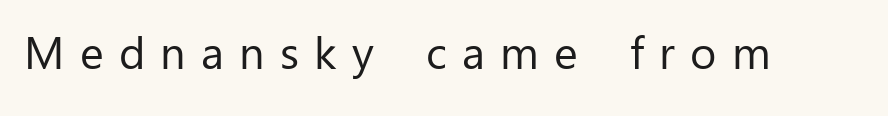
The image shows 45 px regular-weight sans-serif type, upright; set unusually wide letter spacing (+0.34 em), not underlined; low stroke contrast and a medium x-height.
